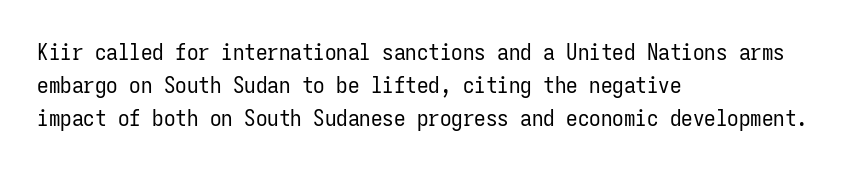
{"italic": "no", "bold": "no", "underline": "no", "align": "left", "line_spacing": "normal", "line_spacing_ratio": 1.43, "letter_spacing": "normal", "letter_spacing_em": 0.0, "glyph_px": 23}
